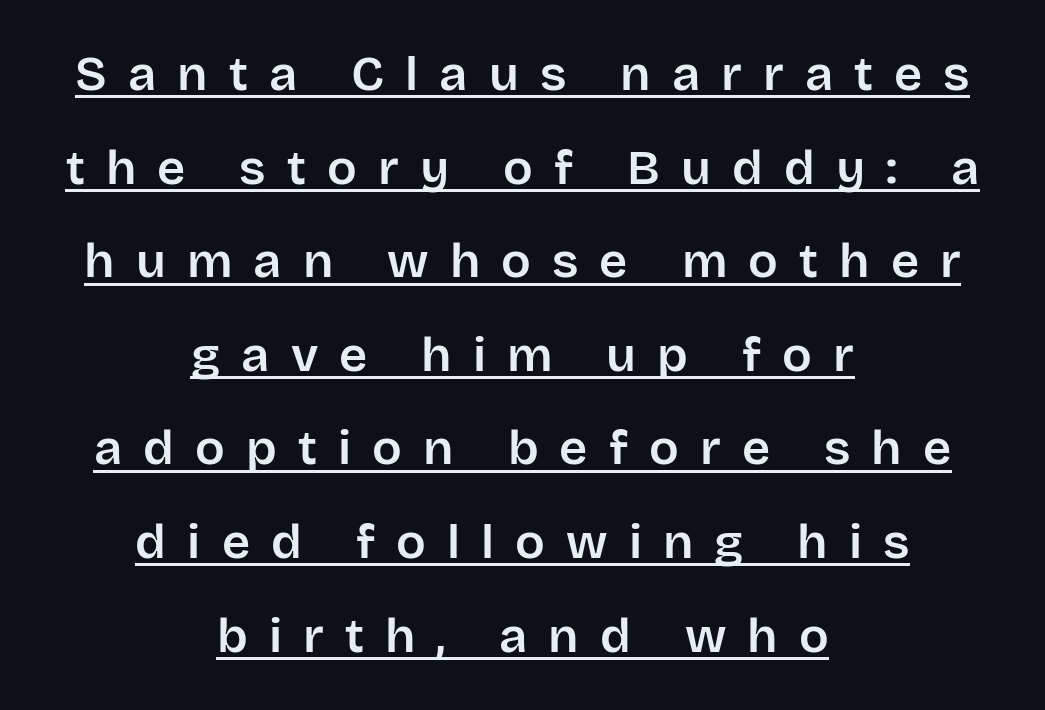
{"serif": "no", "italic": "no", "width": "normal", "stroke_contrast": "low", "x_height": "large", "monospaced": "no", "underline": "yes", "align": "center", "line_spacing": "loose", "line_spacing_ratio": 1.91, "letter_spacing": "wide", "letter_spacing_em": 0.43, "glyph_px": 49}
